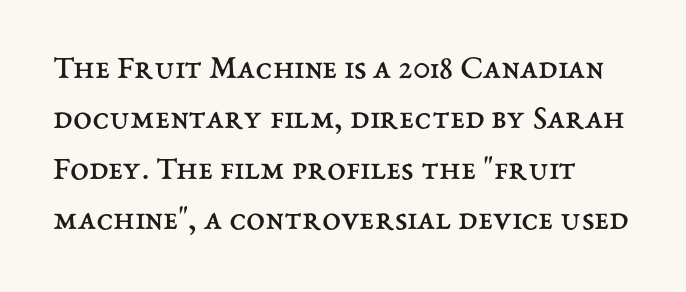
Q: Is the text bold? A: No.
Q: Is the text italic (slanted)? A: No, it is upright.
Q: Is the text underlined? A: No.
Q: Is the spacing between letters normal or unusually wide? A: Normal.
Q: Is the spacing between lines tight, normal or loose? A: Normal.
Q: Width (condensed, normal, or wide)? A: Normal.
Q: Stroke contrast? A: Medium.
Q: x-height? A: Medium.
Q: Monospaced? A: No.
